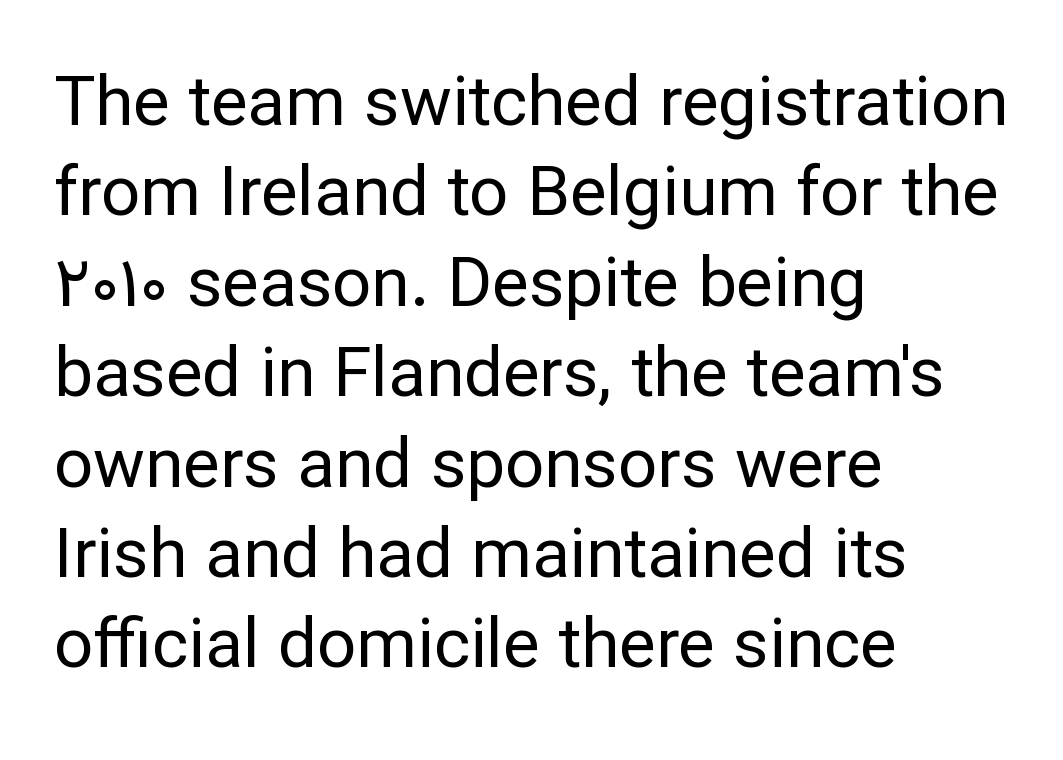
Q: Is the text bold? A: No.
Q: Is the text italic (slanted)? A: No, it is upright.
Q: Is the typeface a serif or a sans-serif typeface? A: Sans-serif.
Q: Is the text underlined? A: No.
Q: How is the paragraph aligned? A: Left-aligned.
Q: Is the spacing between letters normal or unusually wide? A: Normal.
Q: Is the spacing between lines tight, normal or loose? A: Normal.
Q: Width (condensed, normal, or wide)? A: Normal.
Q: Stroke contrast? A: Low.
Q: x-height? A: Medium.
Q: Monospaced? A: No.
